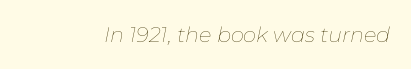
The image shows 21 px text type, italic (leaning right); set normal letter spacing, not underlined.
